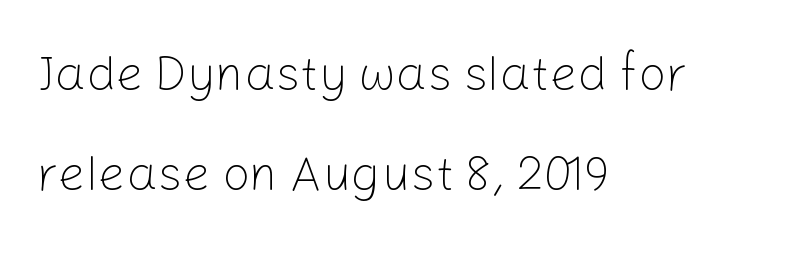
Q: Is the text bold? A: No.
Q: Is the text italic (slanted)? A: No, it is upright.
Q: Is the typeface a serif or a sans-serif typeface? A: Sans-serif.
Q: Is the text underlined? A: No.
Q: How is the paragraph aligned? A: Left-aligned.
Q: Is the spacing between letters normal or unusually wide? A: Normal.
Q: Is the spacing between lines tight, normal or loose? A: Loose.
Q: Width (condensed, normal, or wide)? A: Normal.
Q: Stroke contrast? A: Low.
Q: x-height? A: Medium.
Q: Monospaced? A: No.
